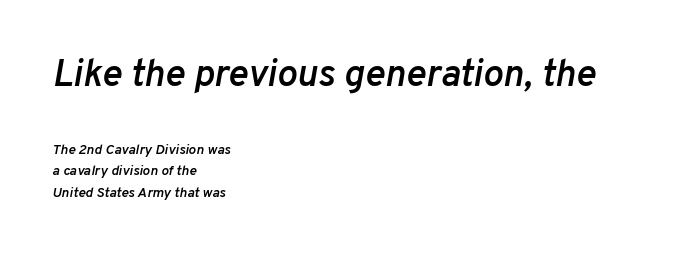
Q: Is the text bold? A: Semi-bold.
Q: Is the text italic (slanted)? A: Yes, it leans right by about 10 degrees.
Q: Is the text underlined? A: No.
Q: How is the paragraph aligned? A: Left-aligned.
Q: Is the spacing between letters normal or unusually wide? A: Normal.
Q: Is the spacing between lines tight, normal or loose? A: Normal.
Q: Which block of text is set in a larger size, the first (top) or the second (bottom)? A: The first (top) one.
Q: Width (condensed, normal, or wide)? A: Normal.
Q: Stroke contrast? A: Low.
Q: x-height? A: Medium.
Q: Monospaced? A: No.
